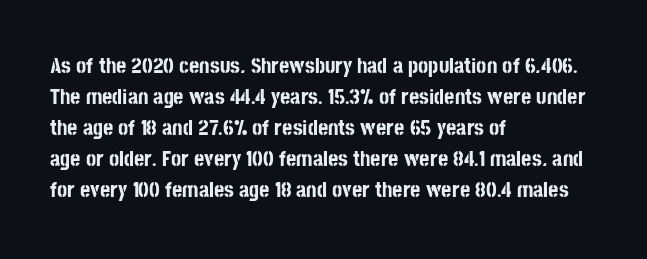
Ordinary non-slanted type is in use. The space between consecutive lines is moderate. The strokes are fattened all the way to bold. No extra tracking has been applied to these lines. Quick note: underline off. The typesetter chose a ragged-right arrangement here.
